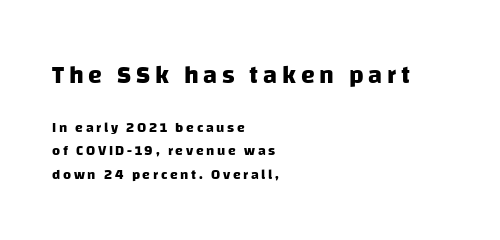
Each line starts at the same left margin while the right side varies. Words float on clear page, feet unadorned. On the weight axis this lands at bold, roughly 700. Larger block? The one above; the one below is distinctly smaller. Is there much room between lines? A standard amount, neither cramped nor airy.
